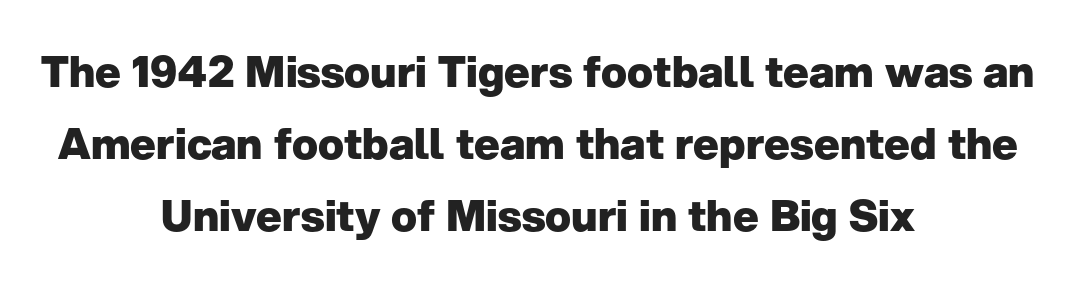
{"serif": "no", "italic": "no", "bold": "yes", "weight": "heavy", "width": "normal", "stroke_contrast": "low", "x_height": "medium", "monospaced": "no", "underline": "no", "align": "center", "line_spacing": "normal", "line_spacing_ratio": 1.68, "letter_spacing": "normal", "letter_spacing_em": 0.0, "glyph_px": 43}
